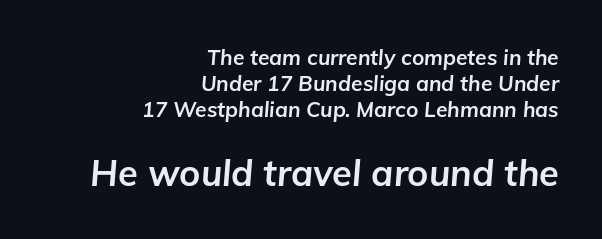
This rendering leaves character spacing at its baseline value. Compared with ordinary roman type, these characters are visibly tilted. Only glyphs here, with clear space below each row. The setting favours the right margin, as signatures and pull-quotes sometimes do. The characters look thick and weighty, a clear bold. Scale increases going downward across the two blocks.
